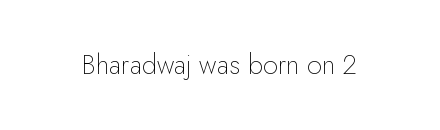
Has an underline been added? It has not. The type is set solid horizontally, with unmodified tracking. The characters are drawn with everyday or finer stroke widths. Every character sits straight up, as roman type does.
